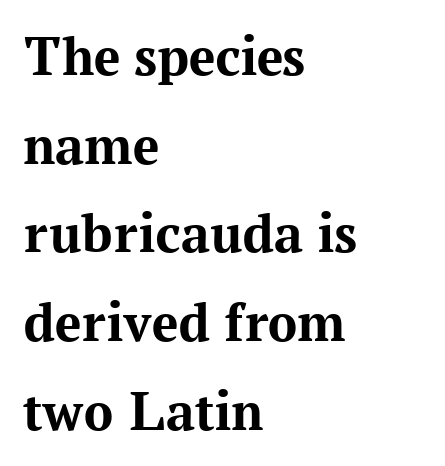
These lines are rendered in a variable-pitch font. Baseline-to-baseline distance is the conventional proportion of letter height. The letters are bold, with thick, heavy strokes. Small tapered or slab feet sit at the stroke ends, so this counts as serif. Leftover space on each line is placed entirely after the last word. Descender tails drop into unmarked territory.
